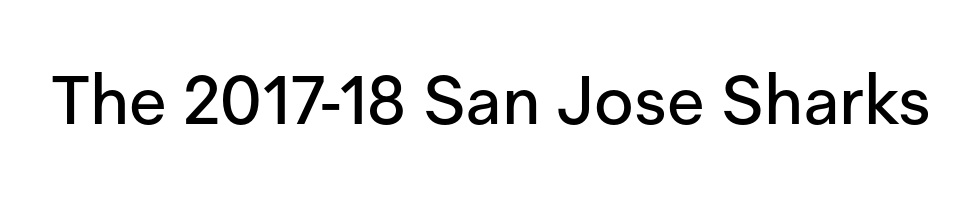
Note: no serifs on the glyphs. The foot of each line stays bare and open. The lettering stays uniformly vertical, giving the passage a roman look. Note the varied advance widths — an 'i' is clearly narrower than an 'm'. Characters follow at the spacing the type designer built in.
